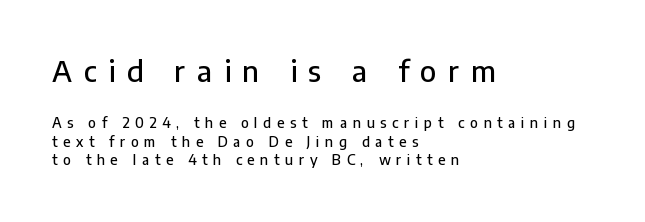
The image shows 29 px sans-serif type, upright; set left-aligned, normal line spacing (1.32x), unusually wide letter spacing (+0.4 em), not underlined; the first (top) block is 2.07x larger; low stroke contrast and a medium x-height.
